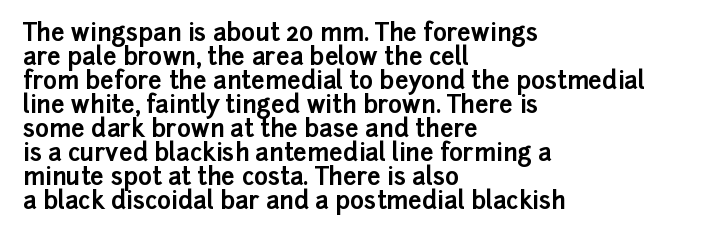
{"italic": "no", "bold": "yes", "underline": "no", "align": "left", "line_spacing": "tight", "line_spacing_ratio": 1.0, "letter_spacing": "normal", "letter_spacing_em": 0.0, "glyph_px": 24}
